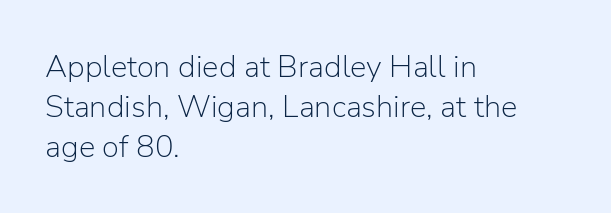
{"serif": "no", "italic": "no", "bold": "no", "weight": "light", "width": "normal", "stroke_contrast": "low", "x_height": "medium", "monospaced": "no", "underline": "no", "align": "left", "line_spacing": "normal", "line_spacing_ratio": 1.29, "letter_spacing": "normal", "letter_spacing_em": 0.0, "glyph_px": 31}
